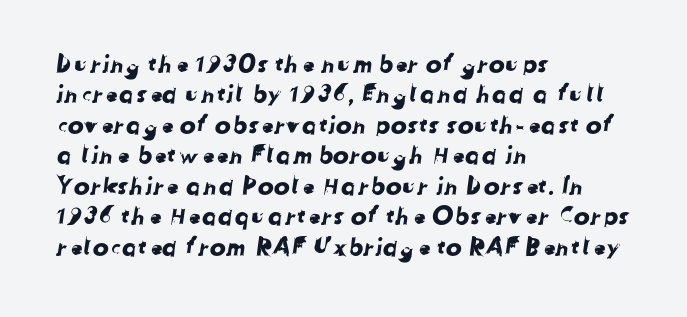
Quick note: underline off. Is the block centered? No — it sits flush against the left margin. There is no visible air inserted between adjacent glyphs. The rendering uses a moderate line-height, typical for paragraphs.
